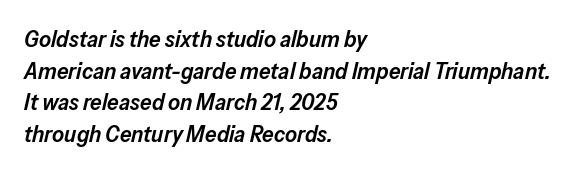
{"italic": "yes", "lean": "right", "slant_degrees": 13, "bold": "semi", "underline": "no", "align": "left", "line_spacing": "normal", "line_spacing_ratio": 1.37, "letter_spacing": "normal", "letter_spacing_em": 0.0, "glyph_px": 23}
